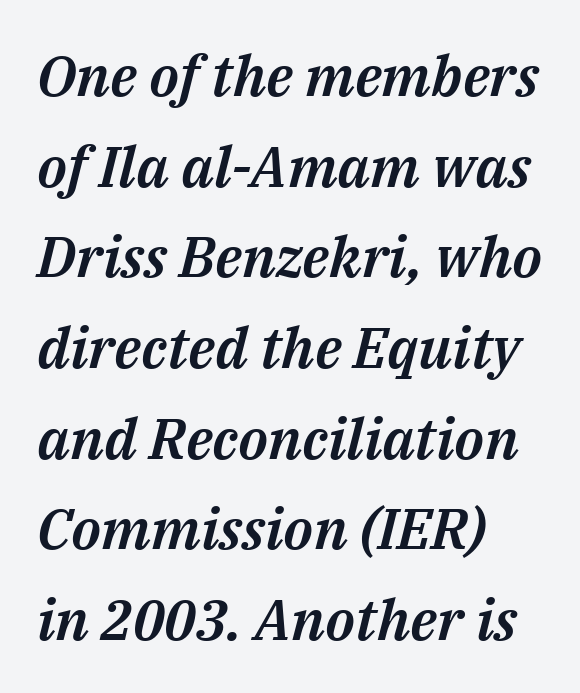
The image shows 57 px text type, italic (leaning right); set left-aligned, normal line spacing (1.59x), normal letter spacing, not underlined; medium stroke contrast and a medium x-height.
